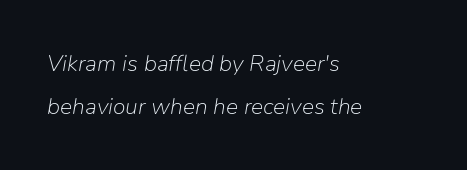
Type without underlining. Is this a heavy cut? Hardly; it is regular or lighter. The ragged edge is on the right, which tells us the setting is flush left. Quick note: italic. You could call the tracking neutral — neither tight nor loose.
